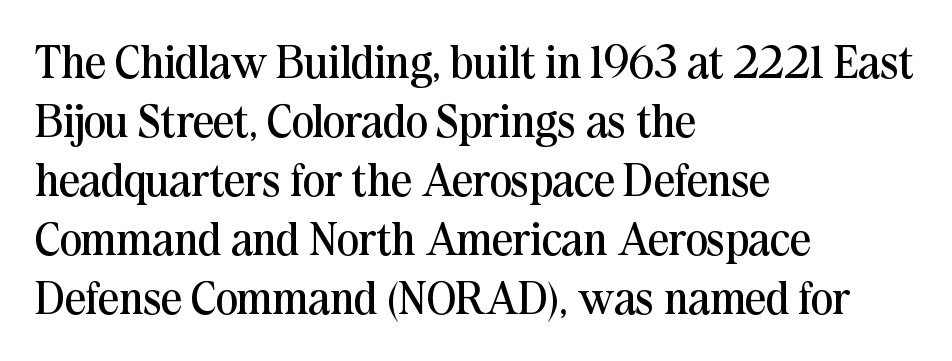
Q: Is the text bold? A: No.
Q: Is the text italic (slanted)? A: No, it is upright.
Q: Is the typeface a serif or a sans-serif typeface? A: Serif.
Q: Is the text underlined? A: No.
Q: How is the paragraph aligned? A: Left-aligned.
Q: Is the spacing between letters normal or unusually wide? A: Normal.
Q: Is the spacing between lines tight, normal or loose? A: Normal.
Q: Width (condensed, normal, or wide)? A: Normal.
Q: Stroke contrast? A: Medium.
Q: x-height? A: Medium.
Q: Monospaced? A: No.
